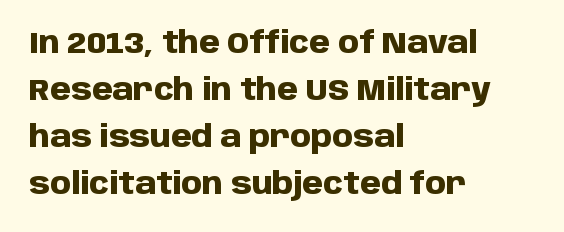
The face used here is a sans, in the tradition of grotesques and geometrics. A clean baseline with only descenders dipping below it. The face used here is rendered with its standard letterfit. Does the copy run flush right? No — it runs flush left.
